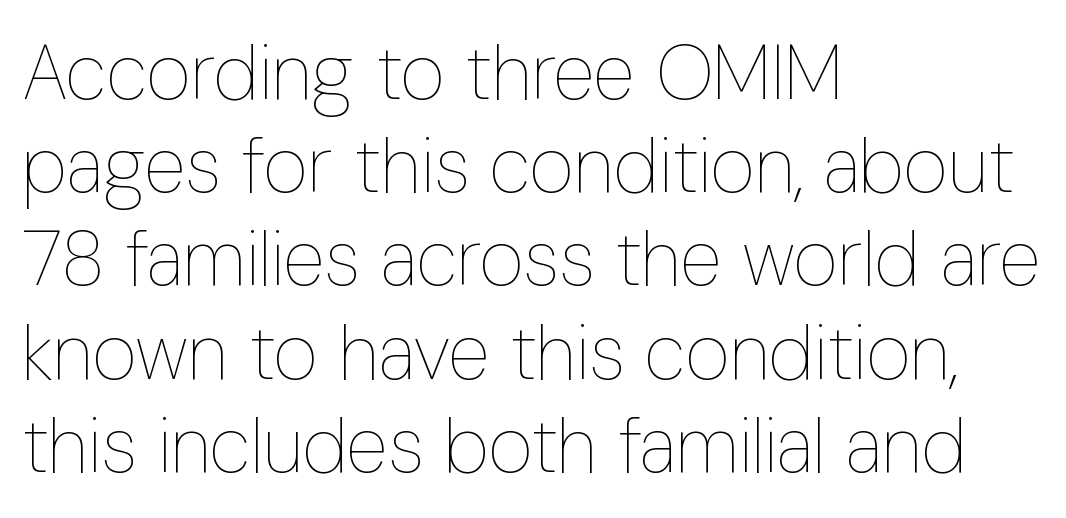
{"italic": "no", "bold": "no", "weight": "thin", "width": "condensed", "stroke_contrast": "low", "x_height": "medium", "monospaced": "no", "underline": "no", "align": "left", "line_spacing_ratio": 1.21, "letter_spacing": "normal", "letter_spacing_em": 0.0, "glyph_px": 77}
